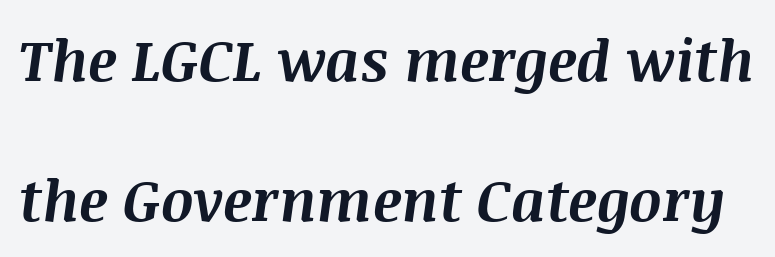
I'd describe the lettering as bold — thick and assertive. Words float on clear page, feet unadorned. In terms of leading, this rendering errs on the spacious side. You could not count columns in this text — the font is proportionally spaced. Short note: letters normally spaced. Every character sits at an angle, as italics do.
